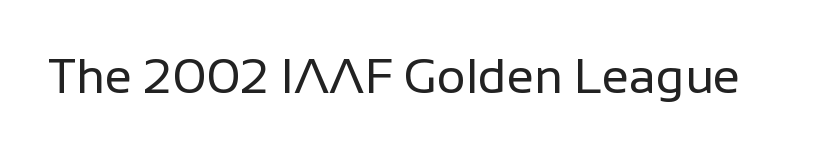
The image shows 49 px regular-weight sans-serif type, upright; set normal letter spacing, not underlined; low stroke contrast and a medium x-height.
